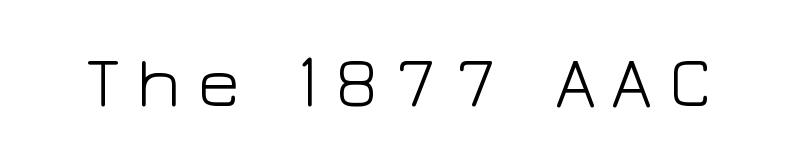
Q: Is the text bold? A: No.
Q: Is the text italic (slanted)? A: No, it is upright.
Q: Is the typeface a serif or a sans-serif typeface? A: Sans-serif.
Q: Is the text underlined? A: No.
Q: Width (condensed, normal, or wide)? A: Wide.
Q: Stroke contrast? A: Low.
Q: x-height? A: Medium.
Q: Monospaced? A: No.
